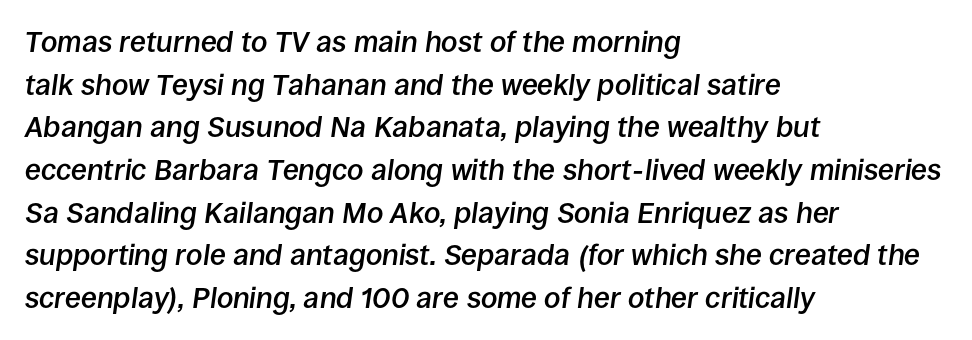
{"italic": "yes", "lean": "right", "slant_degrees": 8, "bold": "semi", "weight": "semibold", "width": "normal", "stroke_contrast": "low", "x_height": "large", "monospaced": "no", "underline": "no", "align": "left", "line_spacing": "normal", "line_spacing_ratio": 1.47, "letter_spacing": "normal", "letter_spacing_em": 0.0, "glyph_px": 29}
